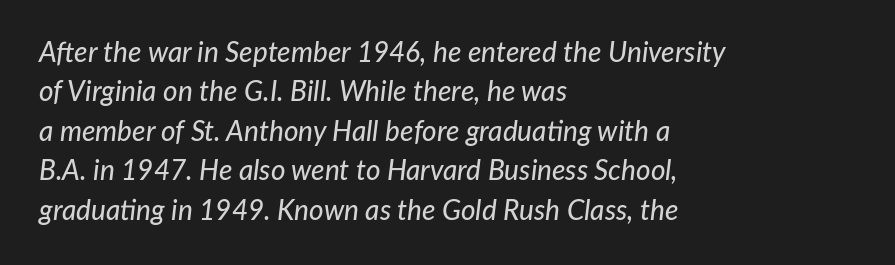
{"italic": "yes", "lean": "right", "slant_degrees": 7, "width": "normal", "stroke_contrast": "low", "x_height": "medium", "monospaced": "no", "underline": "no", "align": "left", "line_spacing": "normal", "line_spacing_ratio": 1.41, "letter_spacing": "normal", "letter_spacing_em": 0.0, "glyph_px": 28}
